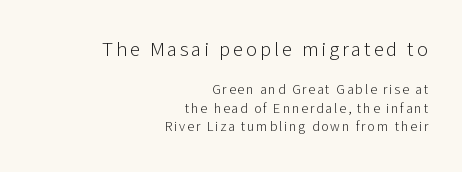
The image shows 21 px text type, upright; set right-aligned, normal line spacing (1.34x), not underlined; the first (top) block is 1.5x larger.
